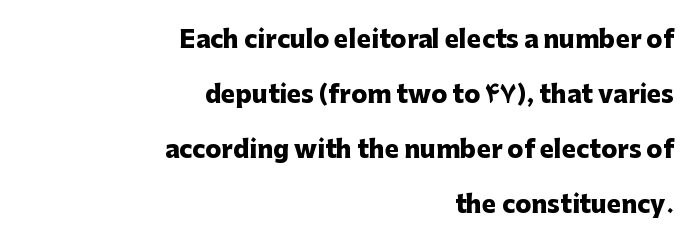
Q: Is the text bold? A: Yes.
Q: Is the text italic (slanted)? A: No, it is upright.
Q: Is the text underlined? A: No.
Q: How is the paragraph aligned? A: Right-aligned.
Q: Is the spacing between letters normal or unusually wide? A: Normal.
Q: Is the spacing between lines tight, normal or loose? A: Loose.
